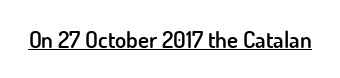
A typesetter would call this zero additional tracking. The rendered words wear a rule along their underside. Every character sits straight up, as roman type does. Typesetter's note: demi weight, one step under bold.
